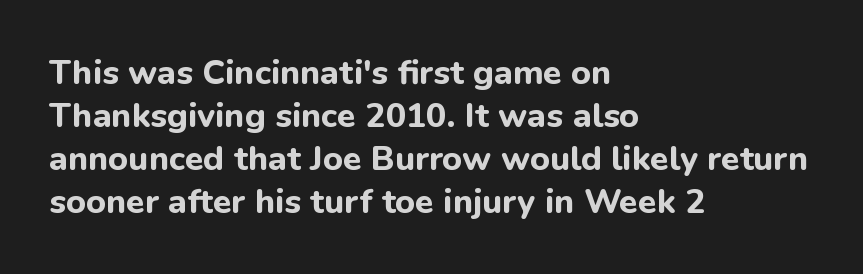
The image shows 34 px bold sans-serif type, upright; set left-aligned, normal line spacing (1.26x), normal letter spacing, not underlined; low stroke contrast and a medium x-height.
